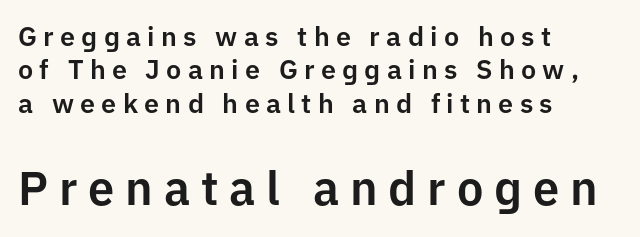
A student would call this left alignment; a typographer would say flush left, rag right. This sample uses expanded letter spacing, leaving extra air between glyphs. The typography opts for an upright posture over an oblique one. Proportional: the letters do not fall into vertical columns.
